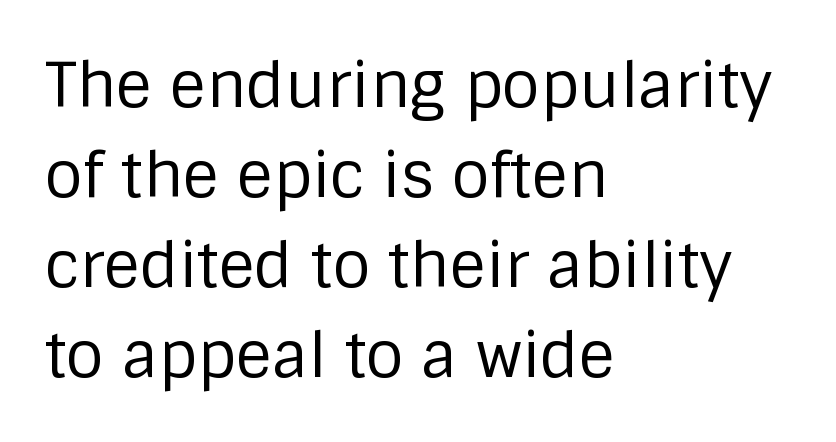
Q: Is the text bold? A: No.
Q: Is the text italic (slanted)? A: No, it is upright.
Q: Is the typeface a serif or a sans-serif typeface? A: Sans-serif.
Q: Is the text underlined? A: No.
Q: How is the paragraph aligned? A: Left-aligned.
Q: Is the spacing between letters normal or unusually wide? A: Normal.
Q: Is the spacing between lines tight, normal or loose? A: Normal.
Q: Width (condensed, normal, or wide)? A: Normal.
Q: Stroke contrast? A: Low.
Q: x-height? A: Large.
Q: Monospaced? A: No.
